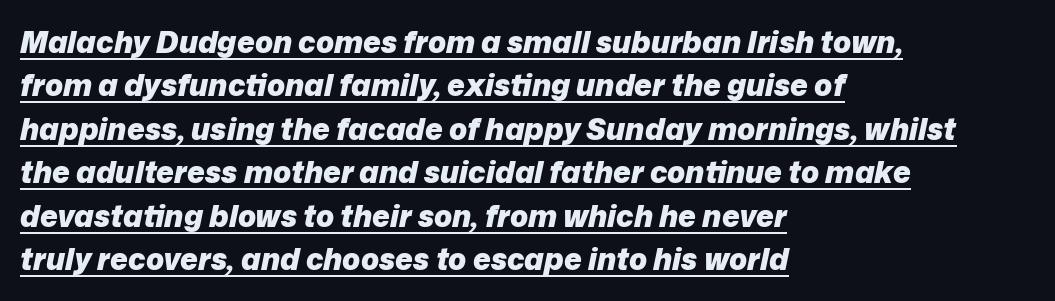
{"italic": "yes", "lean": "right", "slant_degrees": 12, "bold": "yes", "weight": "heavy", "width": "normal", "stroke_contrast": "low", "x_height": "medium", "monospaced": "no", "underline": "yes", "align": "left", "line_spacing": "normal", "line_spacing_ratio": 1.45, "letter_spacing": "normal", "letter_spacing_em": 0.0, "glyph_px": 30}
